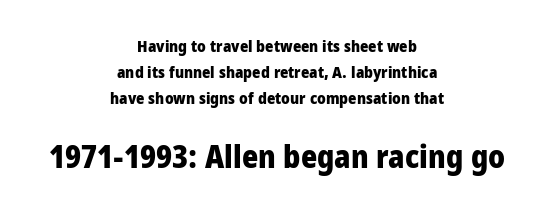
Designer's note — italics off, roman on. Glance below the letters and you will spot only blank space. The rendering uses natural spacing where letterforms have individual widths. The typesetting leans heavy: a genuine bold. The letters carry no serifs — their stems end cleanly without finishing strokes.
